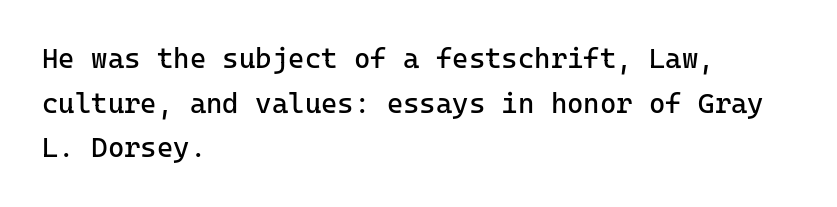
No letter is thick-stroked: the sample isn't bold. Each word holds together tightly as a unit, with standard inter-letter gaps. Casual observation: everything's shoved over to the left. Students, observe: this is what conventionally led text looks like. The letters march in equal steps, a hallmark of fixed-pitch type. Beneath every word, the page is bare.
